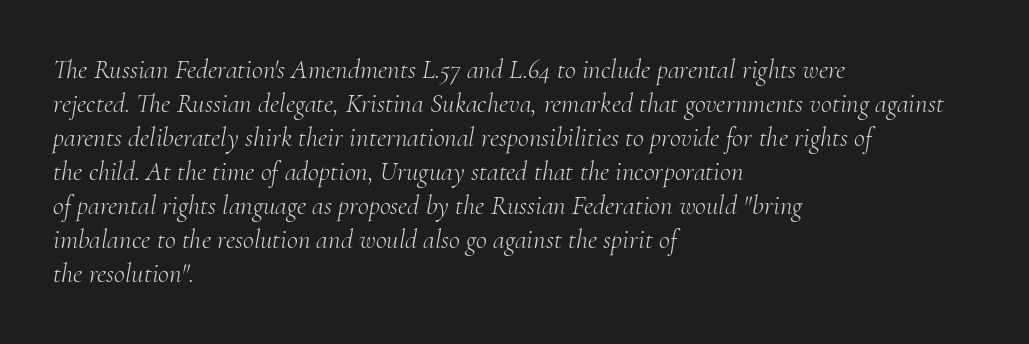
Q: Is the text bold? A: No.
Q: Is the text italic (slanted)? A: Yes, it leans right by about 10 degrees.
Q: Is the text underlined? A: No.
Q: How is the paragraph aligned? A: Left-aligned.
Q: Is the spacing between letters normal or unusually wide? A: Normal.
Q: Is the spacing between lines tight, normal or loose? A: Normal.
